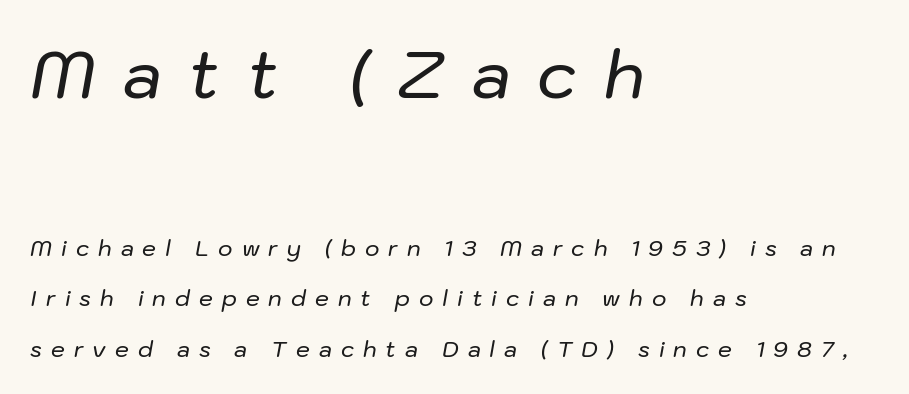
{"italic": "yes", "lean": "right", "slant_degrees": 10, "width": "normal", "stroke_contrast": "low", "x_height": "medium", "monospaced": "no", "underline": "no", "align": "left", "line_spacing": "loose", "line_spacing_ratio": 2.28, "letter_spacing": "wide", "letter_spacing_em": 0.41, "larger_block": "first", "size_ratio": 3.0, "glyph_px": 66}
